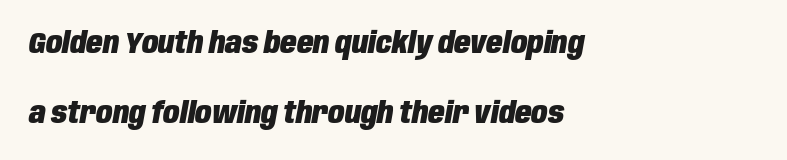
Line spacing here is loose. A typesetter would call this proportional, since set widths differ per character. The typesetting leans heavy: a genuine bold. Each row of text sits above clean, open space. This rendering uses left alignment, leaving the right contour irregular. Default kerning and tracking; the words read as compact shapes.
